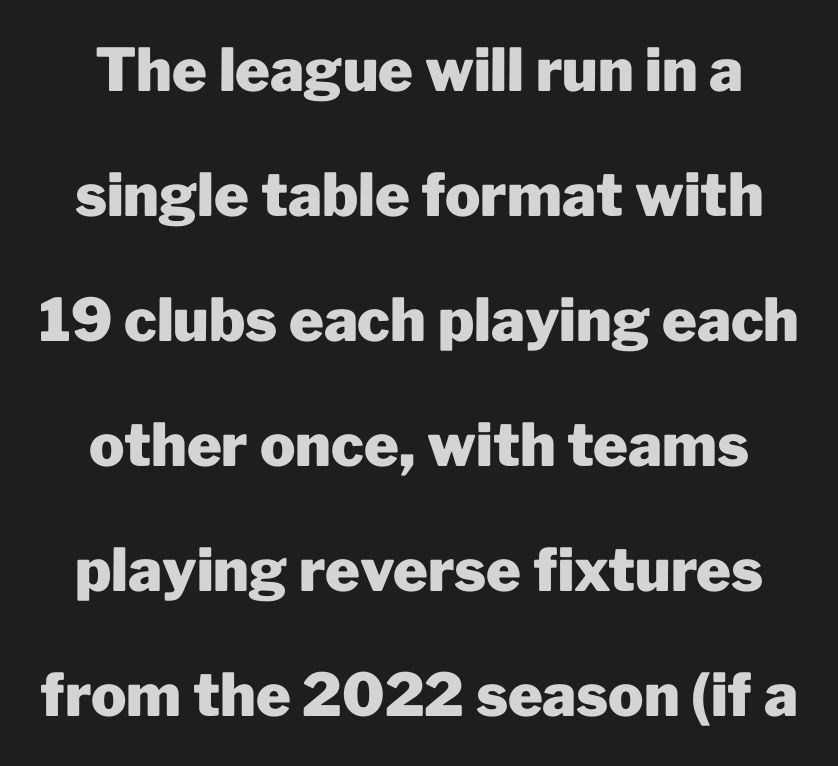
Q: Is the text bold? A: Yes.
Q: Is the text italic (slanted)? A: No, it is upright.
Q: Is the typeface a serif or a sans-serif typeface? A: Sans-serif.
Q: Is the text underlined? A: No.
Q: Is the spacing between letters normal or unusually wide? A: Normal.
Q: Is the spacing between lines tight, normal or loose? A: Loose.
Q: Width (condensed, normal, or wide)? A: Normal.
Q: Stroke contrast? A: Low.
Q: x-height? A: Medium.
Q: Monospaced? A: No.
